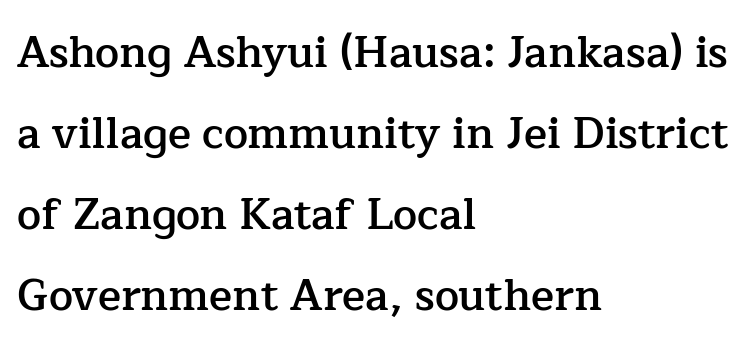
{"serif": "yes", "italic": "no", "bold": "semi", "weight": "semibold", "width": "normal", "stroke_contrast": "low", "x_height": "medium", "monospaced": "no", "underline": "no", "align": "left", "line_spacing_ratio": 1.88, "letter_spacing": "normal", "letter_spacing_em": 0.0, "glyph_px": 43}
